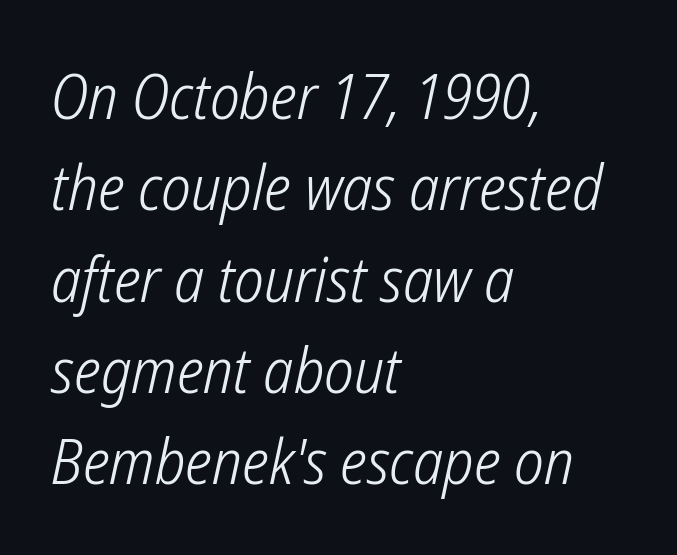
{"serif": "no", "bold": "no", "weight": "light", "width": "condensed", "stroke_contrast": "low", "x_height": "medium", "monospaced": "no", "underline": "no", "align": "left", "line_spacing": "normal", "line_spacing_ratio": 1.45, "letter_spacing": "normal", "letter_spacing_em": 0.0, "glyph_px": 63}
